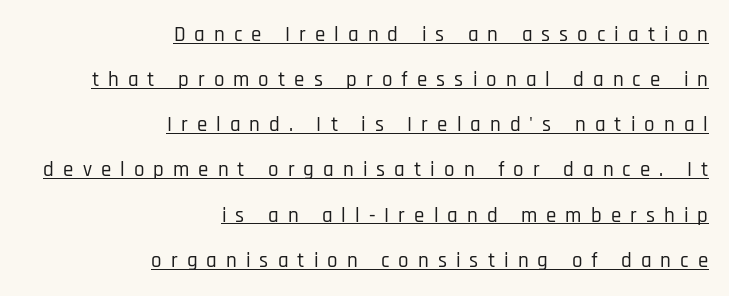
Glyph-to-glyph distance is far greater than everyday printed text. Vertically, the passage feels expansive, rows floating well apart. Teacher's note: observe the even right margin — that is flush-right alignment. A typographer would call this underscored text. Italic? Not at all — the glyphs are vertical.
